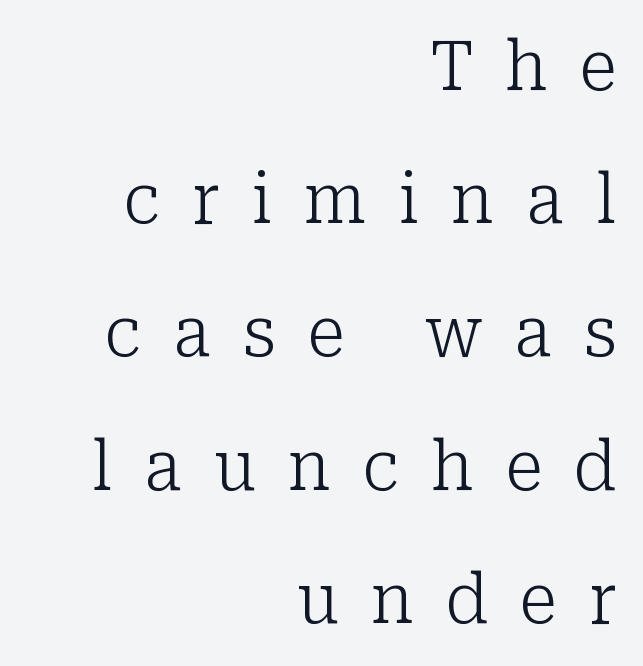
If you drew a ruler down the right edge, every line would touch it. Ascenders rise straight up at ninety degrees. No heavy texture on the line: the type isn't bold. The space directly below the letters is spotless.
